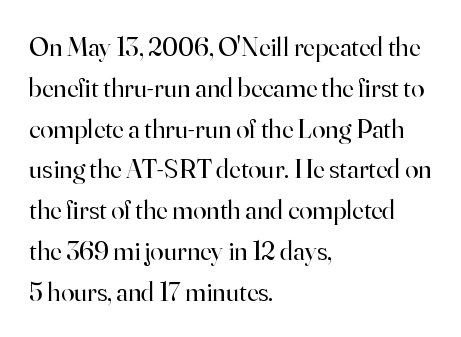
Q: Is the text bold? A: No.
Q: Is the text italic (slanted)? A: No, it is upright.
Q: Is the text underlined? A: No.
Q: How is the paragraph aligned? A: Left-aligned.
Q: Is the spacing between letters normal or unusually wide? A: Normal.
Q: Is the spacing between lines tight, normal or loose? A: Normal.
